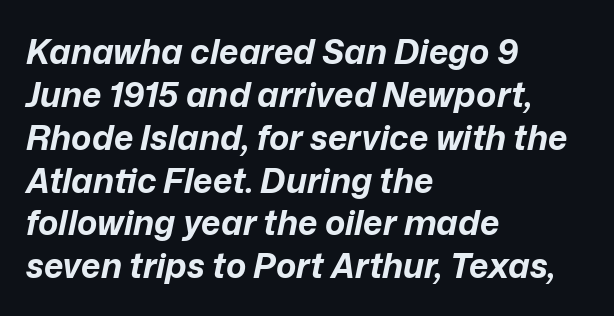
{"italic": "yes", "lean": "right", "slant_degrees": 12, "bold": "yes", "weight": "bold", "width": "normal", "stroke_contrast": "low", "x_height": "medium", "monospaced": "no", "underline": "no", "align": "left", "line_spacing": "normal", "line_spacing_ratio": 1.26, "letter_spacing": "normal", "letter_spacing_em": 0.0, "glyph_px": 34}
